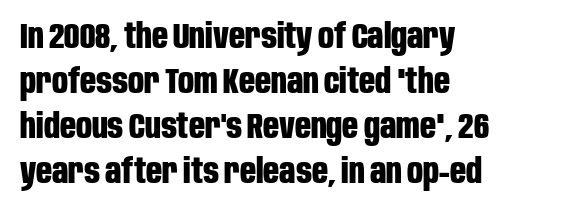
{"serif": "no", "italic": "no", "bold": "yes", "weight": "bold", "width": "condensed", "stroke_contrast": "low", "x_height": "large", "monospaced": "no", "underline": "no", "align": "left", "line_spacing": "normal", "line_spacing_ratio": 1.29, "letter_spacing": "normal", "letter_spacing_em": 0.0, "glyph_px": 35}
